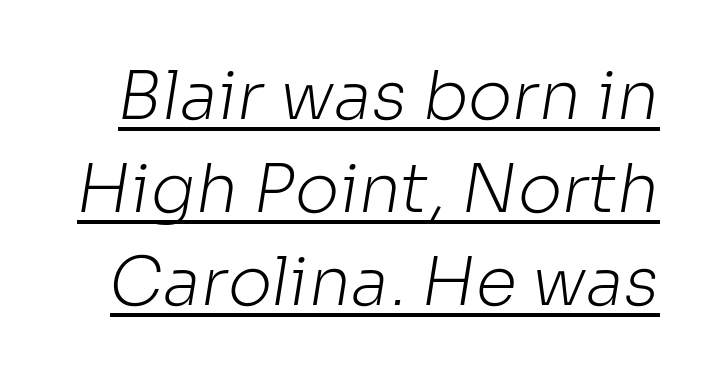
The image shows 67 px light sans-serif type; set normal line spacing (1.39x), normal letter spacing, underlined; low stroke contrast and a medium x-height.
